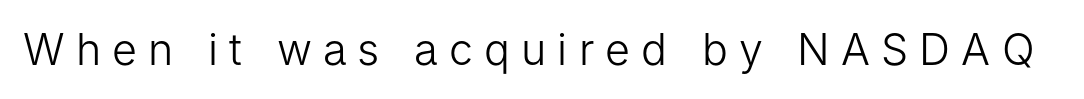
Character widths vary here, with narrow letters taking less room than wide ones. Regarding serifs, this sample does without them. The gap between lines stays unmarked. Each word looks stretched out because of the extra space between its letters.
